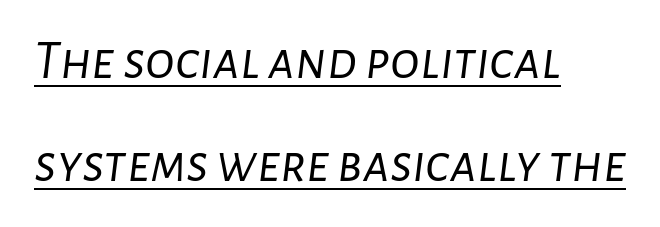
Summary of weight: not heavy and not bold. Here the designer chose a conventional face with non-uniform glyph widths. The font's italic variant was chosen for this text. Does a line run under the words? Yes, clearly. The typesetter chose a ragged-right arrangement here. The line texture is even and compact thanks to regular tracking.
